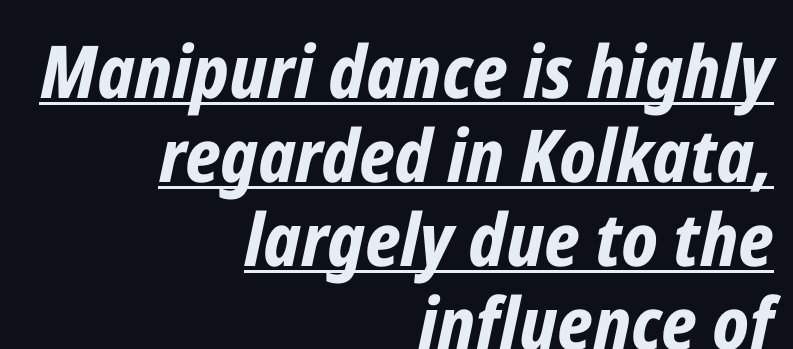
Has an underline been added? It has. What's the leading like? Squeezed, with rows nearly overlapping. Every character sits at an angle, as italics do. Does the weight exceed regular? Yes, all the way to bold.
